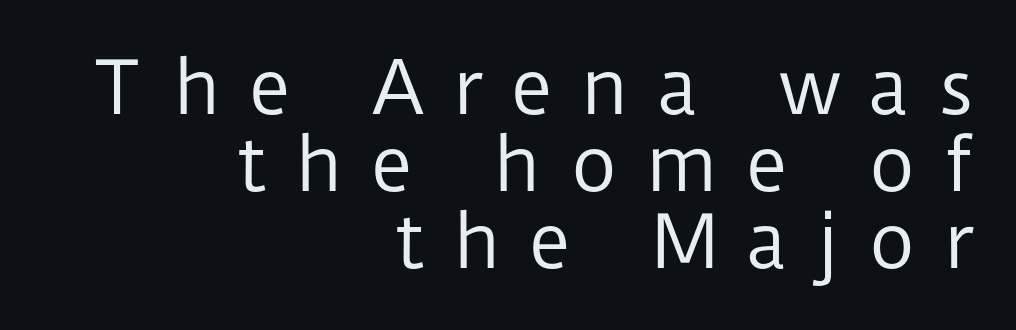
The image shows 72 px regular-weight sans-serif type, upright; set right-aligned, tight line spacing (1.07x), unusually wide letter spacing (+0.39 em), not underlined; low stroke contrast and a medium x-height.
